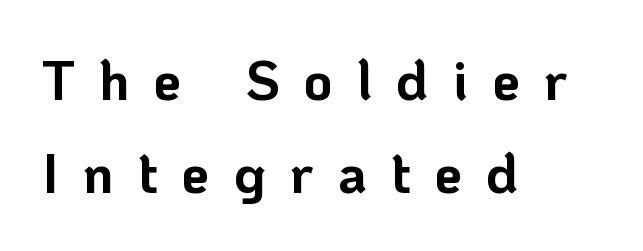
The image shows 55 px bold sans-serif type, upright; set left-aligned, normal line spacing (1.7x), unusually wide letter spacing (+0.44 em), not underlined; low stroke contrast and a medium x-height.
